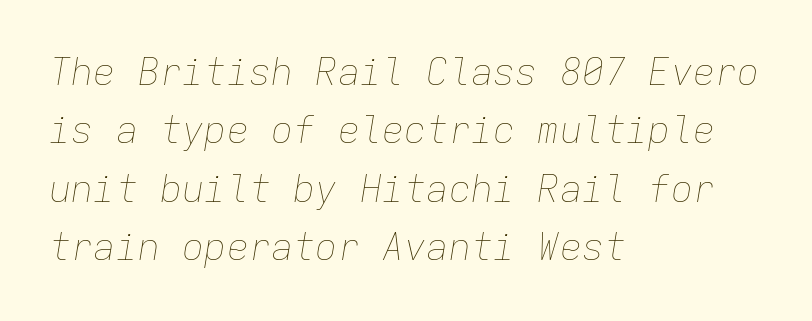
{"italic": "yes", "lean": "right", "slant_degrees": 9, "bold": "no", "weight": "thin", "width": "normal", "stroke_contrast": "low", "x_height": "medium", "monospaced": "yes", "underline": "no", "align": "left", "line_spacing": "normal", "line_spacing_ratio": 1.58, "letter_spacing": "normal", "letter_spacing_em": 0.0, "glyph_px": 37}
